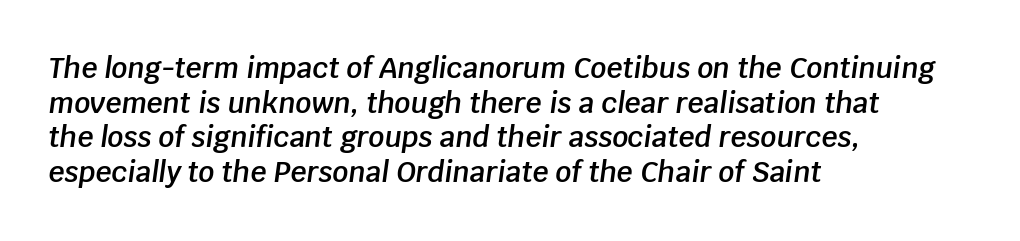
The image shows 28 px semibold type, italic (leaning right); set left-aligned, line spacing 1.24x, normal letter spacing, not underlined; low stroke contrast and a large x-height.
